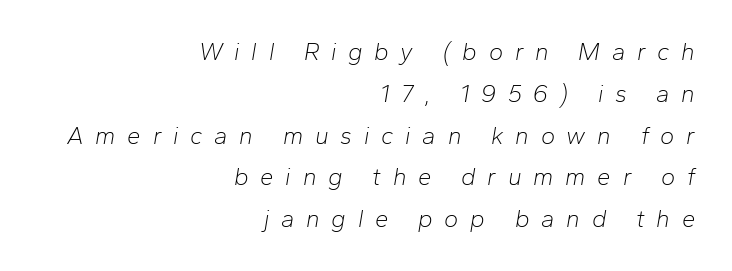
Q: Is the text bold? A: No.
Q: Is the text italic (slanted)? A: Yes, it leans right by about 10 degrees.
Q: Is the text underlined? A: No.
Q: How is the paragraph aligned? A: Right-aligned.
Q: Is the spacing between letters normal or unusually wide? A: Unusually wide.
